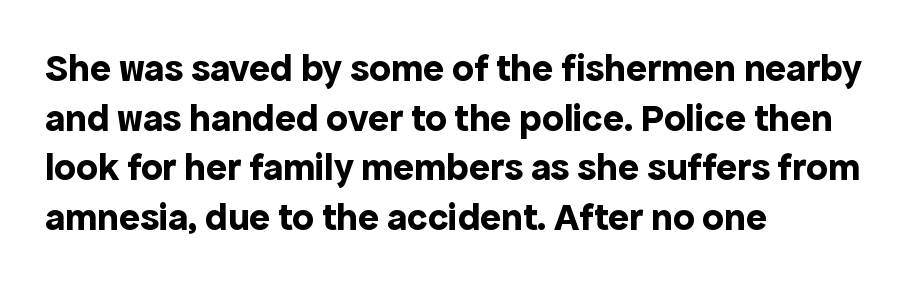
Q: Is the text bold? A: Yes.
Q: Is the text italic (slanted)? A: No, it is upright.
Q: Is the typeface a serif or a sans-serif typeface? A: Sans-serif.
Q: Is the text underlined? A: No.
Q: How is the paragraph aligned? A: Left-aligned.
Q: Is the spacing between letters normal or unusually wide? A: Normal.
Q: Is the spacing between lines tight, normal or loose? A: Normal.
Q: Width (condensed, normal, or wide)? A: Normal.
Q: x-height? A: Medium.
Q: Monospaced? A: No.
